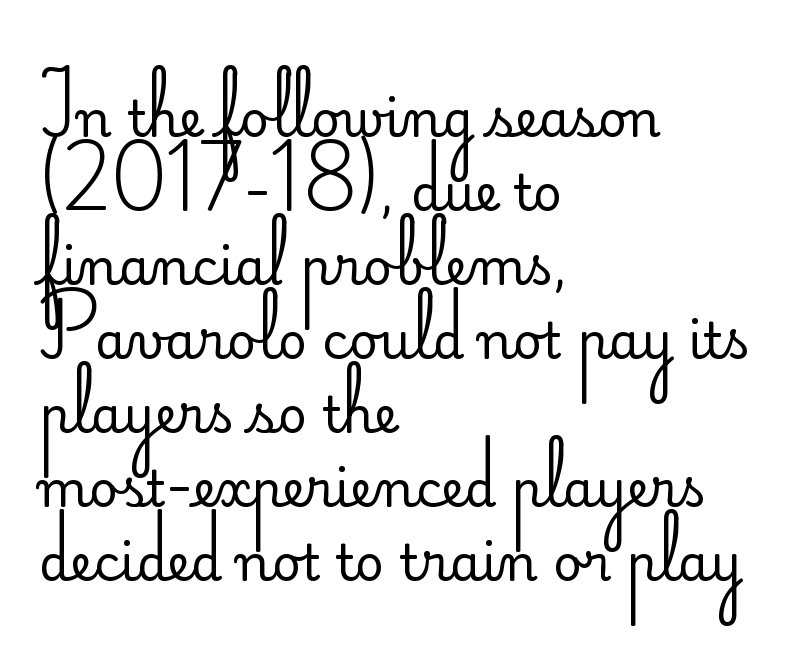
The image shows 50 px regular-weight sans-serif type, upright; set left-aligned, normal line spacing (1.48x), normal letter spacing, not underlined; low stroke contrast and a small x-height.
